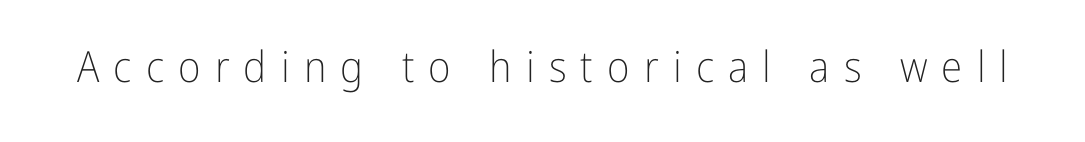
Q: Is the text bold? A: No.
Q: Is the text italic (slanted)? A: No, it is upright.
Q: Is the typeface a serif or a sans-serif typeface? A: Sans-serif.
Q: Is the text underlined? A: No.
Q: Is the spacing between letters normal or unusually wide? A: Unusually wide.
Q: Width (condensed, normal, or wide)? A: Condensed.
Q: Stroke contrast? A: Low.
Q: x-height? A: Medium.
Q: Monospaced? A: No.
